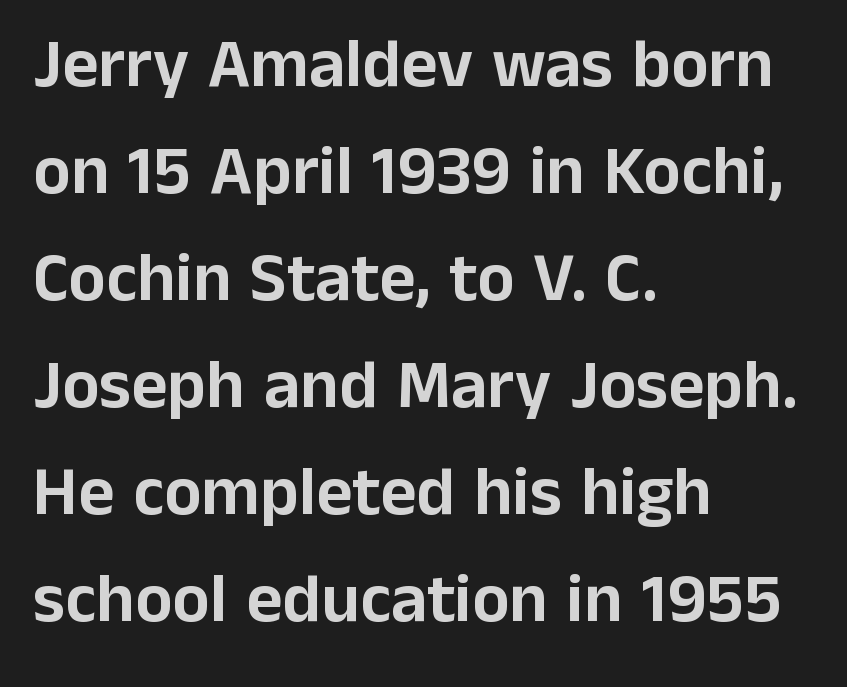
The image shows 70 px sans-serif type, upright; set left-aligned, normal line spacing (1.53x), normal letter spacing, not underlined; low stroke contrast and a medium x-height.
